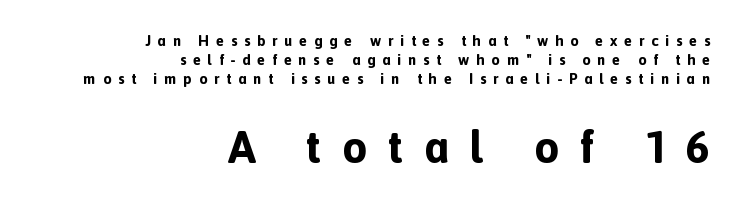
Proportional: the letters do not fall into vertical columns. Visually the block forms a straight wall on the right and a jagged coastline on the left. Grotesque or geometric, the face here clearly has no serifs. The passage shown begins with its smaller block and ends with its larger one. Each word looks stretched out because of the extra space between its letters.
